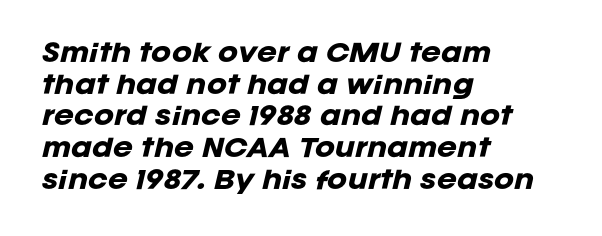
Q: Is the text bold? A: Yes.
Q: Is the text italic (slanted)? A: Yes, it leans right by about 12 degrees.
Q: Is the text underlined? A: No.
Q: How is the paragraph aligned? A: Left-aligned.
Q: Is the spacing between letters normal or unusually wide? A: Normal.
Q: Is the spacing between lines tight, normal or loose? A: Normal.
